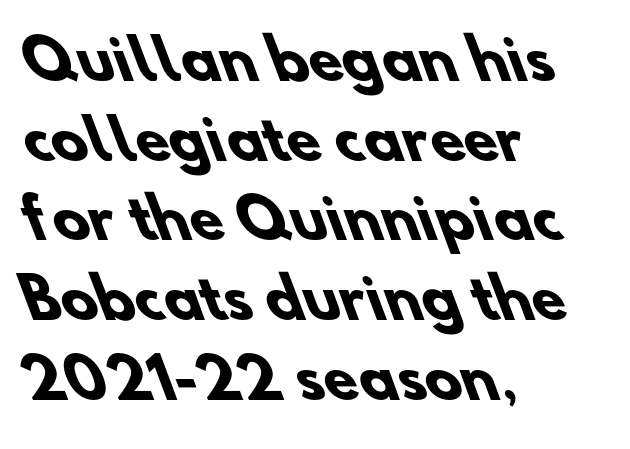
{"serif": "no", "bold": "yes", "weight": "heavy", "width": "normal", "stroke_contrast": "low", "x_height": "small", "monospaced": "no", "underline": "no", "align": "left", "line_spacing": "normal", "line_spacing_ratio": 1.45, "letter_spacing": "normal", "letter_spacing_em": 0.0, "glyph_px": 55}
